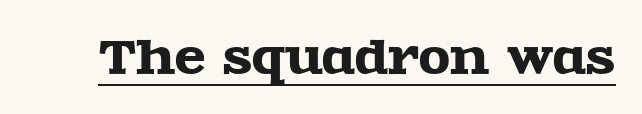
Q: Is the text italic (slanted)? A: No, it is upright.
Q: Is the typeface a serif or a sans-serif typeface? A: Serif.
Q: Is the text underlined? A: Yes.
Q: Is the spacing between letters normal or unusually wide? A: Normal.
Q: Width (condensed, normal, or wide)? A: Wide.
Q: x-height? A: Large.
Q: Monospaced? A: No.
